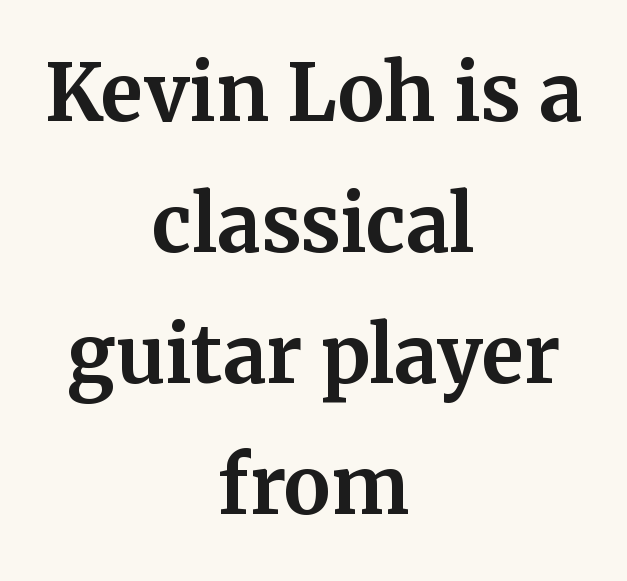
The image shows 78 px bold serif type, upright; set centered, normal line spacing (1.68x), normal letter spacing, not underlined; medium stroke contrast and a medium x-height.
